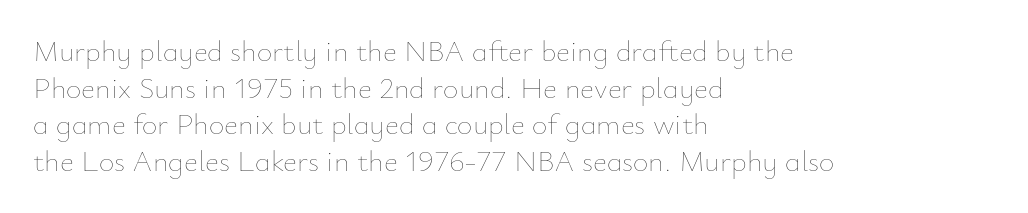
{"italic": "no", "bold": "no", "weight": "thin", "width": "normal", "stroke_contrast": "low", "x_height": "small", "monospaced": "no", "underline": "no", "align": "left", "line_spacing_ratio": 1.22, "letter_spacing": "normal", "letter_spacing_em": 0.0, "glyph_px": 30}
